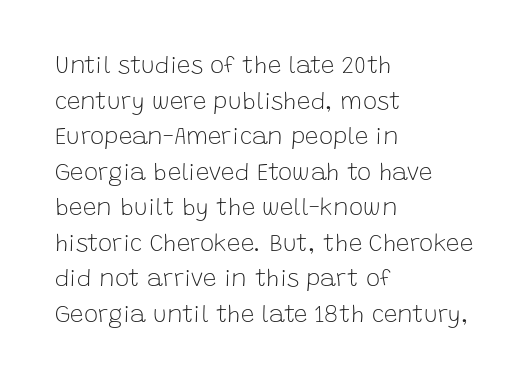
The image shows 24 px text type, upright; set left-aligned, normal line spacing (1.48x), normal letter spacing, not underlined.
